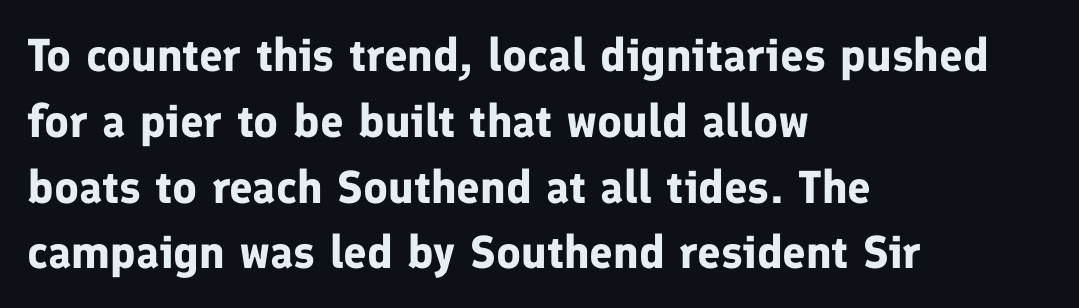
Q: Is the text bold? A: Yes.
Q: Is the text italic (slanted)? A: No, it is upright.
Q: Is the typeface a serif or a sans-serif typeface? A: Sans-serif.
Q: Is the text underlined? A: No.
Q: How is the paragraph aligned? A: Left-aligned.
Q: Is the spacing between letters normal or unusually wide? A: Normal.
Q: Is the spacing between lines tight, normal or loose? A: Normal.
Q: Width (condensed, normal, or wide)? A: Normal.
Q: Stroke contrast? A: Low.
Q: x-height? A: Medium.
Q: Monospaced? A: No.
